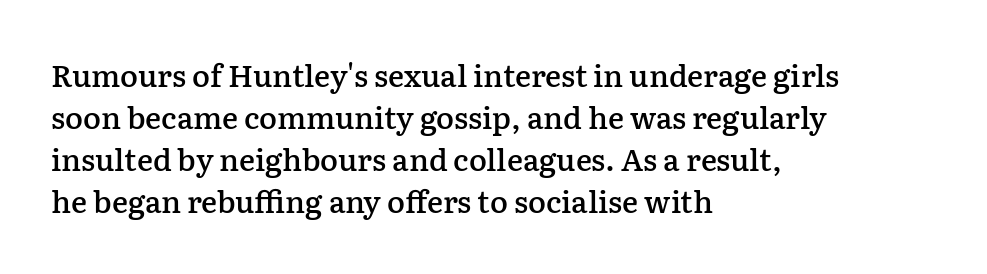
The image shows 30 px semibold serif type, upright; set left-aligned, normal line spacing (1.4x), normal letter spacing, not underlined; low stroke contrast and a medium x-height.
